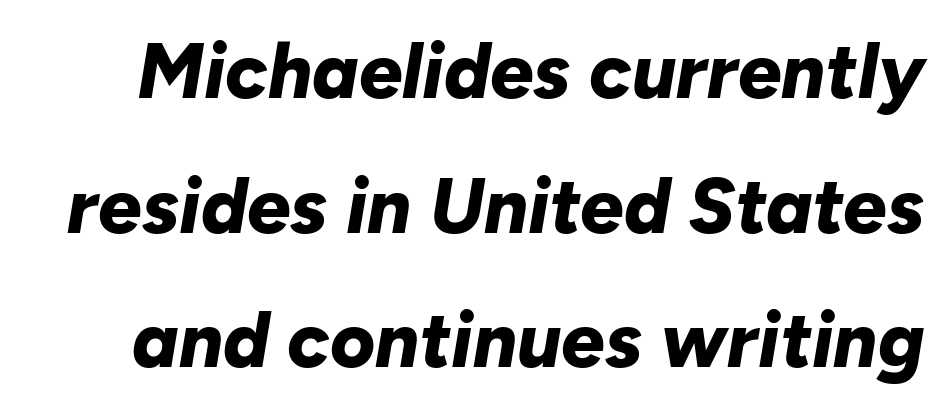
The image shows 77 px bold type, italic (leaning right); set line spacing 1.75x, normal letter spacing, not underlined; low stroke contrast and a medium x-height.
